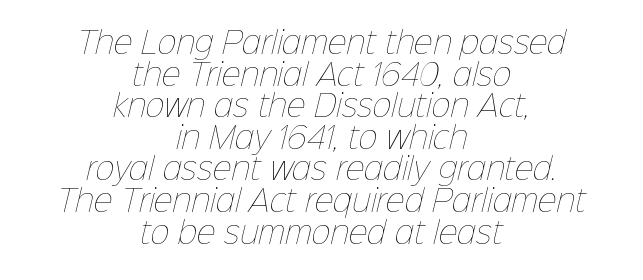
Q: Is the text bold? A: No.
Q: Is the text underlined? A: No.
Q: How is the paragraph aligned? A: Centered.
Q: Is the spacing between letters normal or unusually wide? A: Normal.
Q: Is the spacing between lines tight, normal or loose? A: Tight.
Q: Width (condensed, normal, or wide)? A: Normal.
Q: Stroke contrast? A: Low.
Q: x-height? A: Medium.
Q: Monospaced? A: No.
